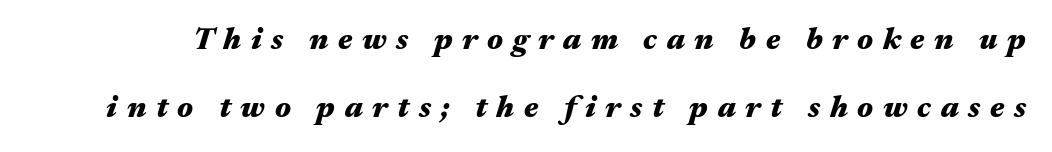
Tracking value appears strongly positive — letters spread wide. Plenty of ink on the page — the face is bold. Think of a printed novel: that variable character pitch is what you see here. The passage shown stacks its lines with a broad gap. Yep, that's italic — everything's leaning. Descenders are the only things crossing below the line.
